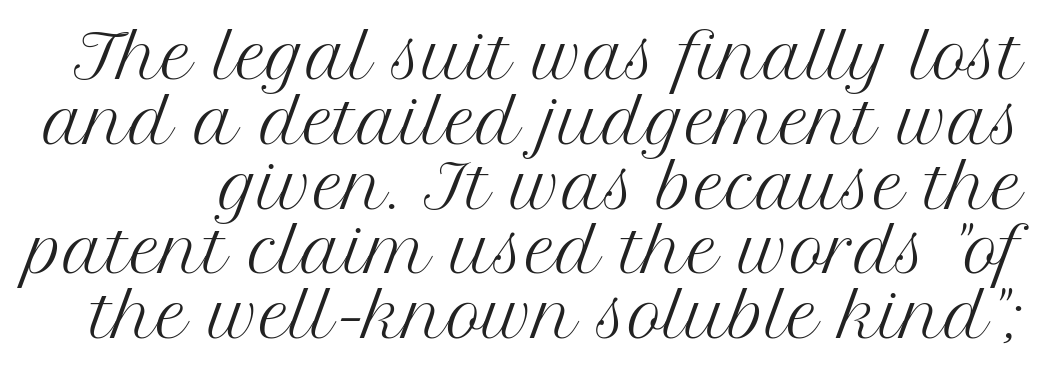
The image shows 60 px regular-weight type; set tight line spacing (1.08x), normal letter spacing, not underlined; medium stroke contrast and a medium x-height.
